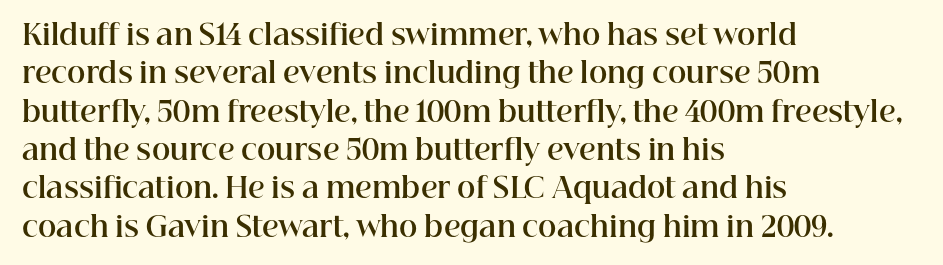
{"serif": "yes", "italic": "no", "bold": "yes", "weight": "bold", "width": "normal", "stroke_contrast": "high", "x_height": "medium", "monospaced": "no", "underline": "no", "align": "left", "line_spacing": "normal", "line_spacing_ratio": 1.37, "letter_spacing": "normal", "letter_spacing_em": 0.0, "glyph_px": 28}
